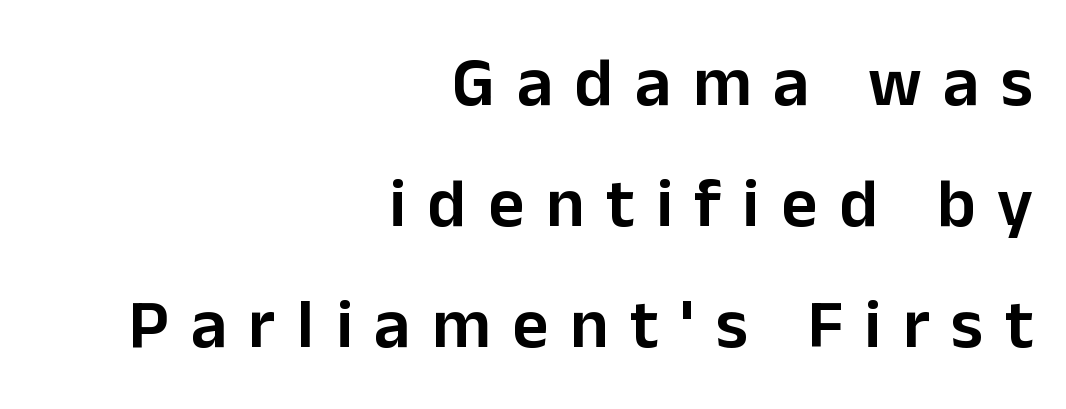
The image shows 70 px semibold sans-serif type, upright; set right-aligned, line spacing 1.73x, unusually wide letter spacing (+0.31 em), not underlined; low stroke contrast and a medium x-height.
